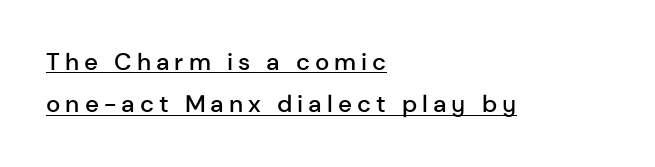
The image shows 24 px text type, upright; set left-aligned, line spacing 1.77x, unusually wide letter spacing (+0.21 em), underlined.
